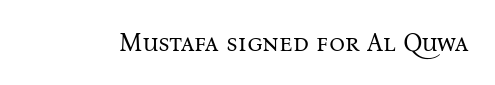
The rendering keeps characters at their native spacing. The font sits on the lighter half of the weight spectrum, regular included. Quick note: underline off. Is there any slant? The stems are plumb.
